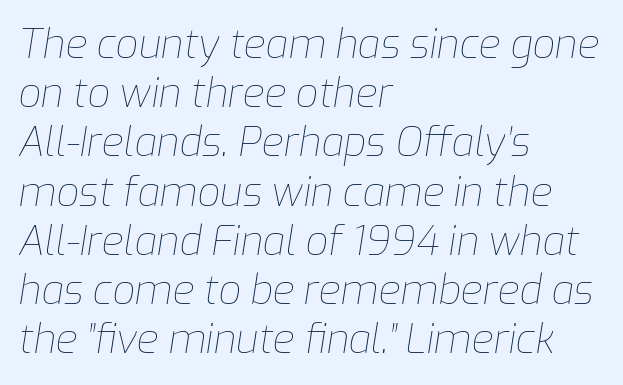
Descender tails drop into unmarked territory. A light-to-regular cut is what we see here. Every row of glyphs begins at an identical x-position on the left. You could not count columns in this text — the font is proportionally spaced. The letters sit at their default tracking, neither squeezed nor spread.
